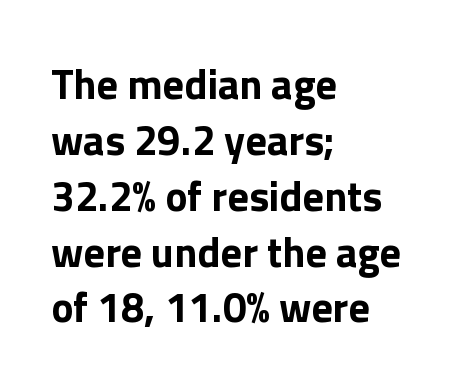
The gaps between neighbouring characters are ordinary and unremarkable. Short and long lines alike share a common starting point at left. Letterform terminals end flat and unadorned throughout the passage. Decoration check: the copy has no underline. Upright lettering throughout.
